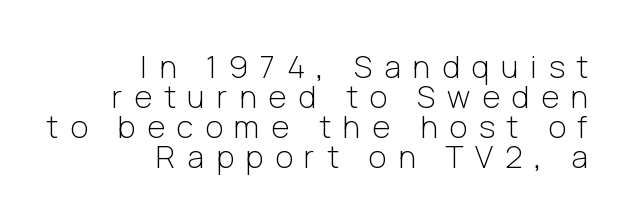
The image shows 31 px light sans-serif type, upright; set right-aligned, tight line spacing (0.97x), unusually wide letter spacing (+0.38 em), not underlined; low stroke contrast and a medium x-height.
